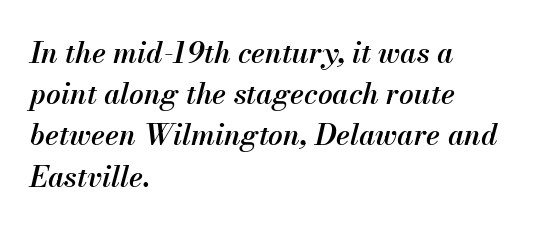
Q: Is the text bold? A: Semi-bold.
Q: Is the text italic (slanted)? A: Yes, it leans right by about 13 degrees.
Q: Is the text underlined? A: No.
Q: How is the paragraph aligned? A: Left-aligned.
Q: Is the spacing between letters normal or unusually wide? A: Normal.
Q: Is the spacing between lines tight, normal or loose? A: Normal.
Q: Width (condensed, normal, or wide)? A: Normal.
Q: Stroke contrast? A: Medium.
Q: x-height? A: Small.
Q: Monospaced? A: No.
